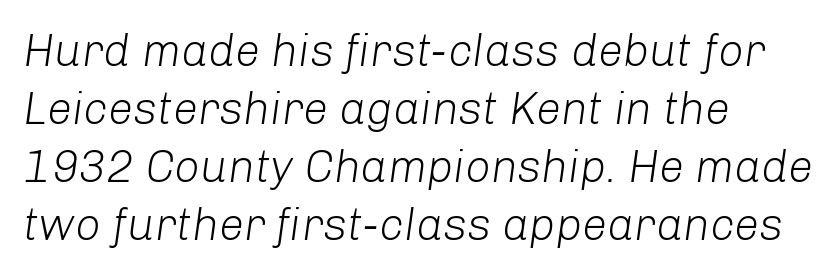
Q: Is the text bold? A: No.
Q: Is the text italic (slanted)? A: Yes, it leans right by about 8 degrees.
Q: Is the text underlined? A: No.
Q: How is the paragraph aligned? A: Left-aligned.
Q: Is the spacing between letters normal or unusually wide? A: Normal.
Q: Is the spacing between lines tight, normal or loose? A: Normal.
Q: Width (condensed, normal, or wide)? A: Normal.
Q: Stroke contrast? A: Low.
Q: x-height? A: Medium.
Q: Monospaced? A: No.
